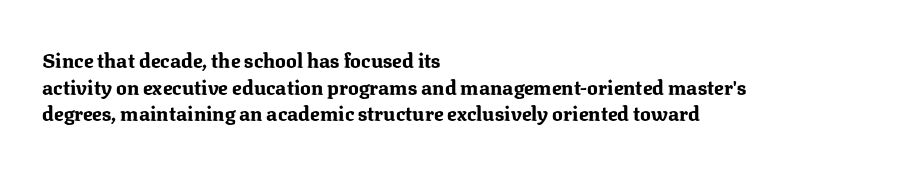
The typography opts for an upright posture over an oblique one. A classic flush-left, rag-right setting is used for this passage. Words appear dense and cohesive because spacing is normal. A full-strength bold gives these letters their thick strokes. Rule under the text: the space is simply empty.
